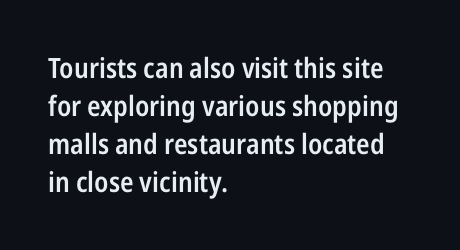
The image shows 28 px semibold, condensed sans-serif type, upright; set left-aligned, normal line spacing (1.36x), normal letter spacing, not underlined; low stroke contrast and a medium x-height.
